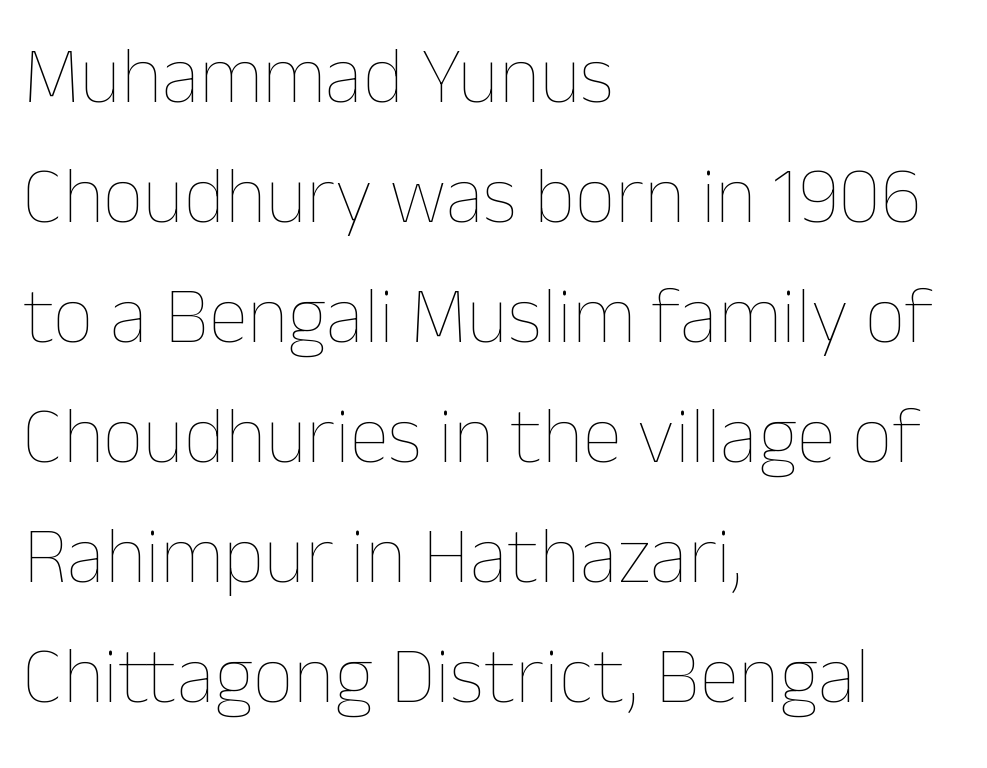
{"italic": "no", "bold": "no", "weight": "thin", "width": "normal", "stroke_contrast": "low", "x_height": "medium", "monospaced": "no", "underline": "no", "align": "left", "line_spacing": "normal", "line_spacing_ratio": 1.5, "letter_spacing": "normal", "letter_spacing_em": 0.0, "glyph_px": 80}
